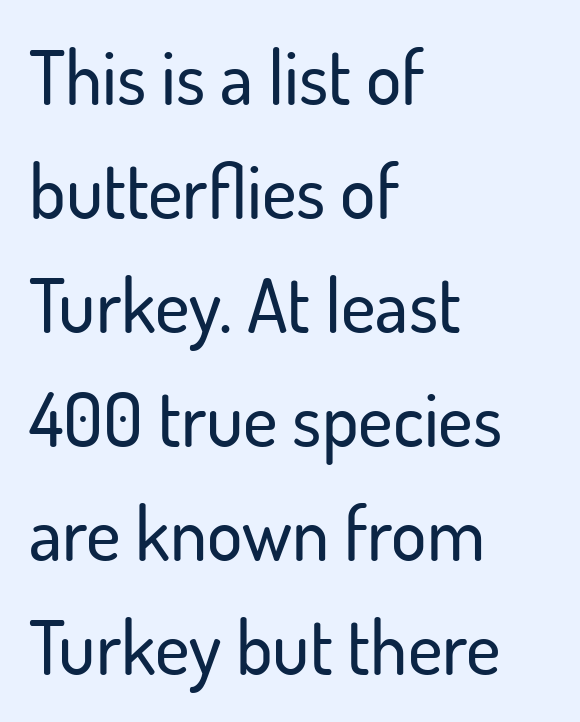
Q: Is the text italic (slanted)? A: No, it is upright.
Q: Is the typeface a serif or a sans-serif typeface? A: Sans-serif.
Q: Is the text underlined? A: No.
Q: How is the paragraph aligned? A: Left-aligned.
Q: Is the spacing between letters normal or unusually wide? A: Normal.
Q: Is the spacing between lines tight, normal or loose? A: Normal.
Q: Width (condensed, normal, or wide)? A: Normal.
Q: Stroke contrast? A: Low.
Q: x-height? A: Small.
Q: Monospaced? A: No.
